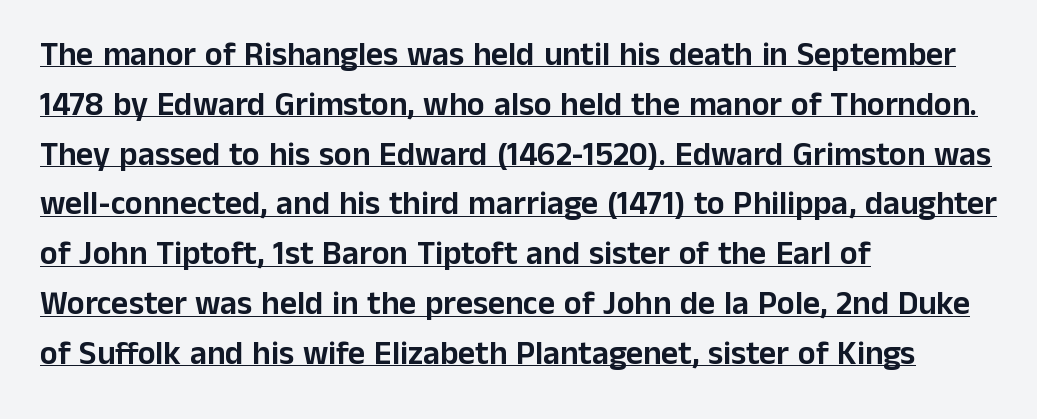
Q: Is the text italic (slanted)? A: No, it is upright.
Q: Is the typeface a serif or a sans-serif typeface? A: Sans-serif.
Q: Is the text underlined? A: Yes.
Q: How is the paragraph aligned? A: Left-aligned.
Q: Is the spacing between letters normal or unusually wide? A: Normal.
Q: Is the spacing between lines tight, normal or loose? A: Normal.
Q: Width (condensed, normal, or wide)? A: Normal.
Q: Stroke contrast? A: Low.
Q: x-height? A: Medium.
Q: Monospaced? A: No.
